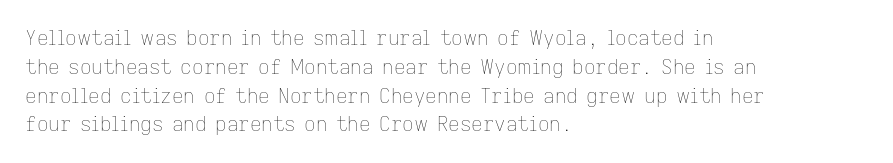
{"italic": "no", "bold": "no", "underline": "no", "align": "left", "line_spacing": "normal", "line_spacing_ratio": 1.44, "letter_spacing": "normal", "letter_spacing_em": 0.0, "glyph_px": 20}
